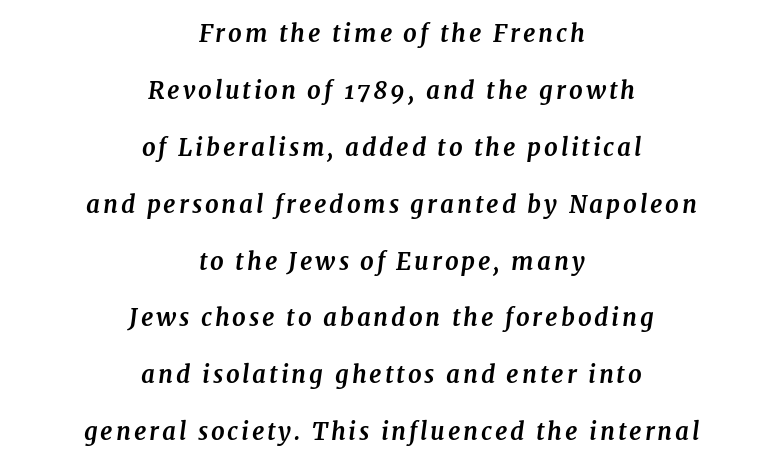
{"italic": "yes", "lean": "right", "slant_degrees": 7, "bold": "yes", "underline": "no", "align": "center", "line_spacing": "loose", "line_spacing_ratio": 2.37, "glyph_px": 24}
